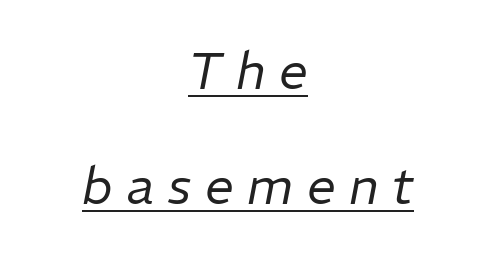
A typesetter would call this leading open, well beyond the default. Short note: letters widely spaced. The rendering positions every line midway between the sides. The letters are slanted; this is an italic face. A rule runs beneath these lines of type.
